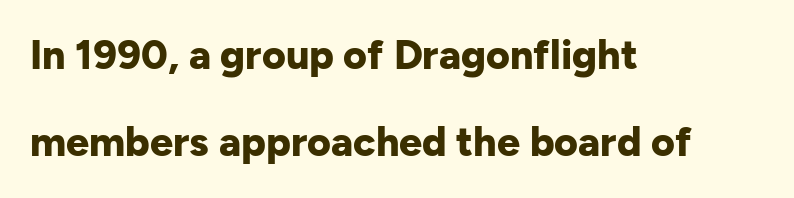
{"serif": "no", "italic": "no", "bold": "yes", "weight": "bold", "width": "normal", "stroke_contrast": "low", "x_height": "medium", "monospaced": "no", "underline": "no", "align": "left", "line_spacing": "loose", "line_spacing_ratio": 2.13, "letter_spacing": "normal", "letter_spacing_em": 0.0, "glyph_px": 41}
